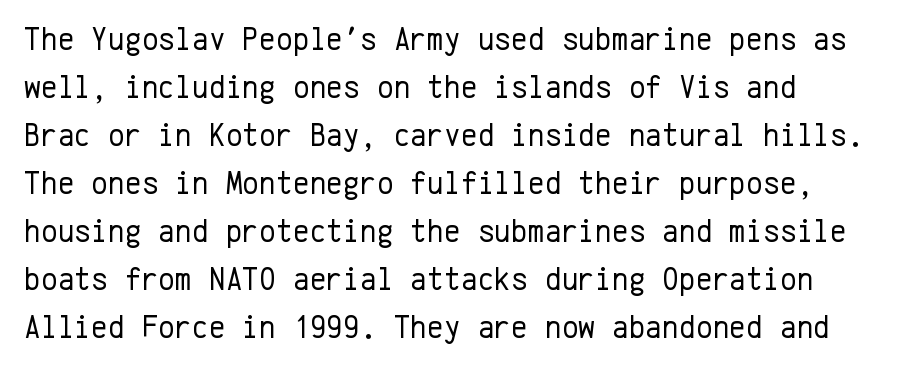
{"serif": "no", "italic": "no", "bold": "no", "weight": "regular", "width": "normal", "stroke_contrast": "low", "x_height": "medium", "monospaced": "yes", "underline": "no", "align": "left", "line_spacing": "normal", "line_spacing_ratio": 1.5, "letter_spacing": "normal", "letter_spacing_em": 0.0, "glyph_px": 32}
